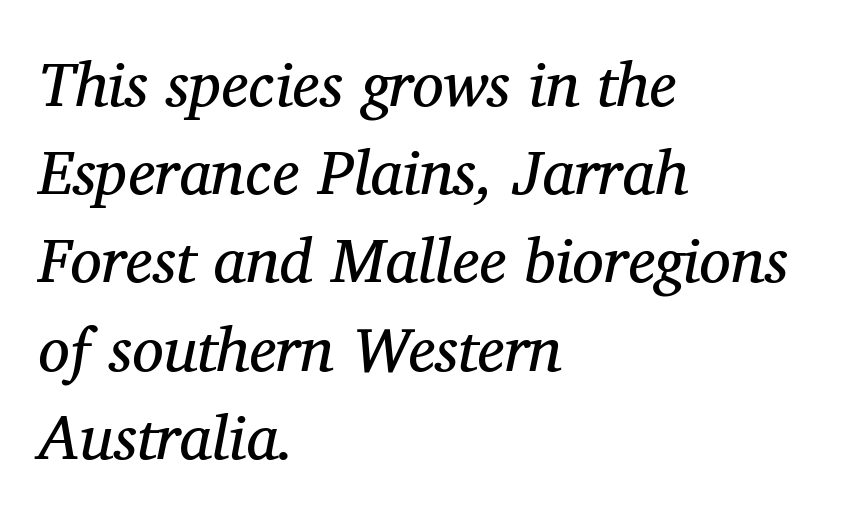
{"serif": "yes", "italic": "yes", "lean": "right", "slant_degrees": 11, "bold": "no", "weight": "regular", "width": "normal", "stroke_contrast": "medium", "x_height": "medium", "monospaced": "no", "underline": "no", "align": "left", "line_spacing": "normal", "line_spacing_ratio": 1.4, "letter_spacing": "normal", "letter_spacing_em": 0.0, "glyph_px": 63}
